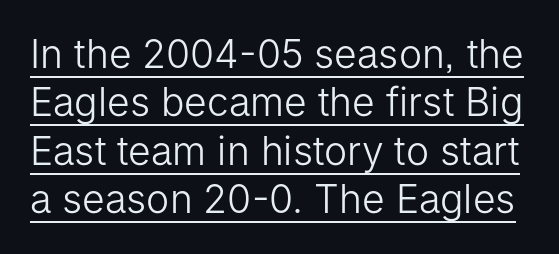
The image shows 39 px light sans-serif type, upright; set line spacing 1.24x, normal letter spacing, underlined; low stroke contrast and a medium x-height.
